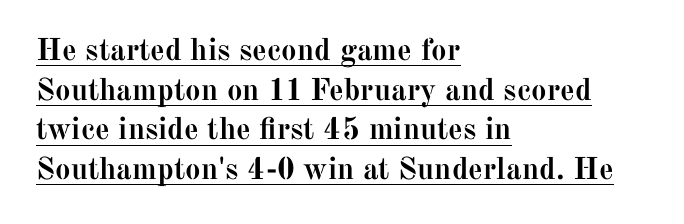
Each new line begins a customary step beneath the previous one. Unlike italic type, these characters show no tilt at all. The passage shown is emphatically bold. Compared with typical body copy, the letter spacing here is the same.
